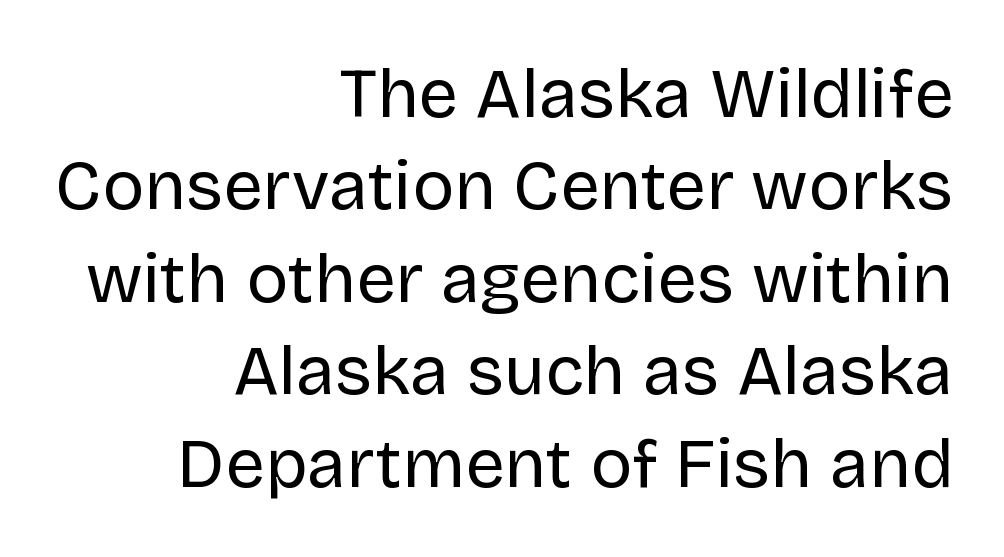
{"serif": "no", "italic": "no", "bold": "no", "weight": "regular", "width": "normal", "stroke_contrast": "low", "x_height": "large", "monospaced": "no", "underline": "no", "align": "right", "line_spacing": "normal", "line_spacing_ratio": 1.32, "letter_spacing": "normal", "letter_spacing_em": 0.0, "glyph_px": 70}
